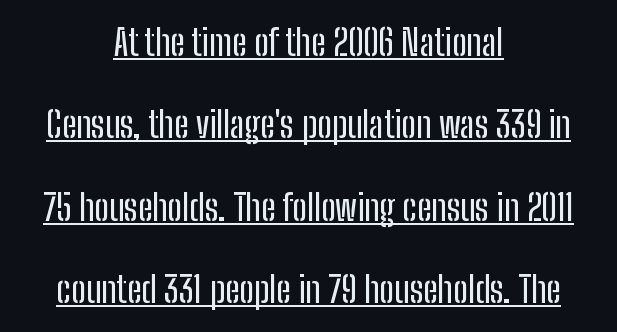
Honestly, the underline is the first thing you notice here. In terms of letterspacing, this is plain default setting. The leading is generous, giving the passage an open texture. Character widths vary here, with narrow letters taking less room than wide ones.
